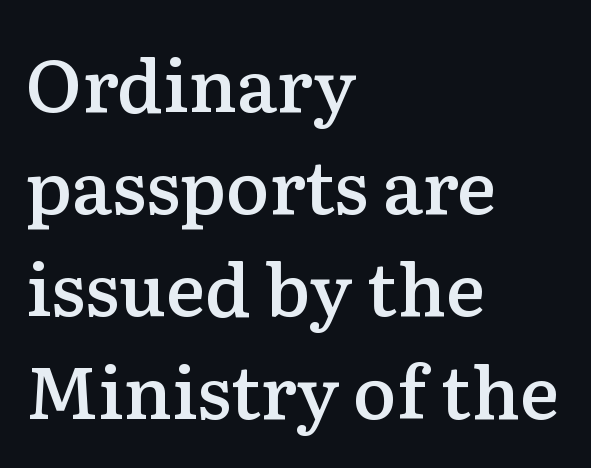
{"serif": "yes", "italic": "no", "bold": "semi", "weight": "semibold", "width": "normal", "stroke_contrast": "low", "x_height": "medium", "monospaced": "no", "underline": "no", "align": "left", "line_spacing": "normal", "line_spacing_ratio": 1.4, "letter_spacing": "normal", "letter_spacing_em": 0.0, "glyph_px": 73}
